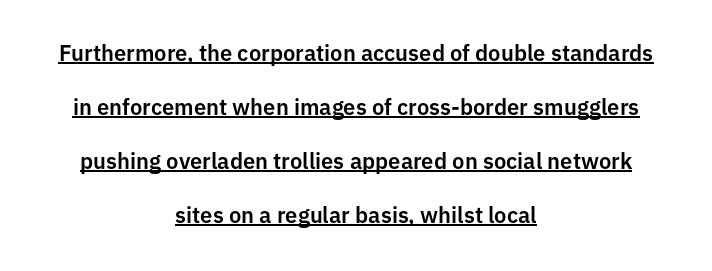
The passage shown is underscored from start to finish. Horizontal bands of white between lines are thick stripes. This sample uses an upright cut, with every glyph sitting square on the baseline. Does the copy run flush right? No — it is centered line by line.
